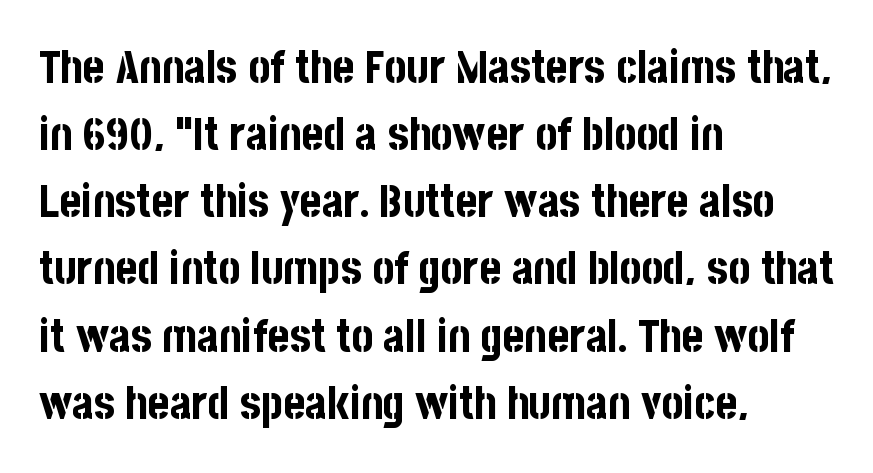
The image shows 46 px bold, condensed sans-serif type, upright; set left-aligned, normal line spacing (1.46x), normal letter spacing, not underlined; low stroke contrast and a large x-height.
